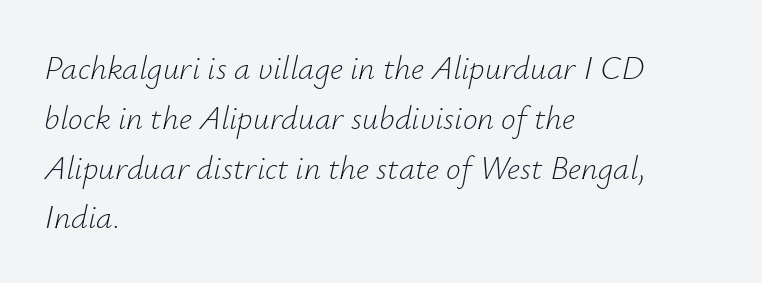
{"italic": "yes", "lean": "right", "slant_degrees": 12, "bold": "no", "weight": "light", "width": "normal", "stroke_contrast": "low", "x_height": "small", "monospaced": "no", "underline": "no", "align": "left", "line_spacing": "normal", "line_spacing_ratio": 1.51, "letter_spacing": "normal", "letter_spacing_em": 0.0, "glyph_px": 33}
